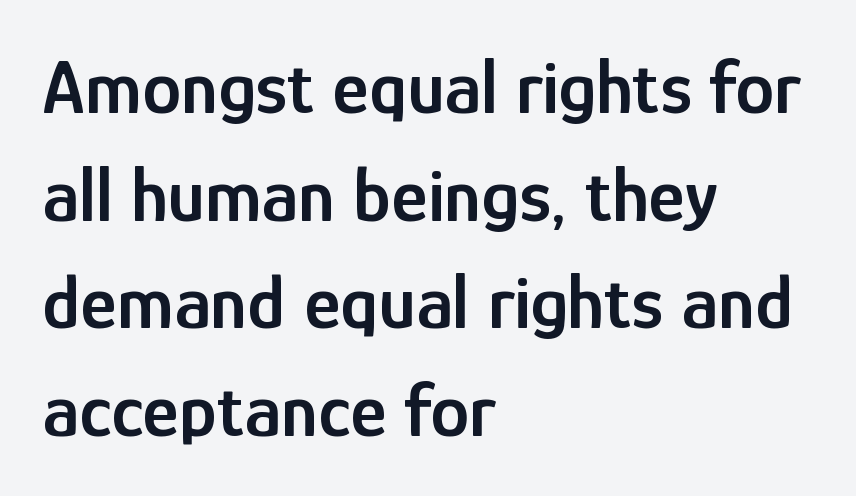
The image shows 78 px semibold, condensed sans-serif type, upright; set left-aligned, normal line spacing (1.38x), normal letter spacing, not underlined; low stroke contrast and a medium x-height.
